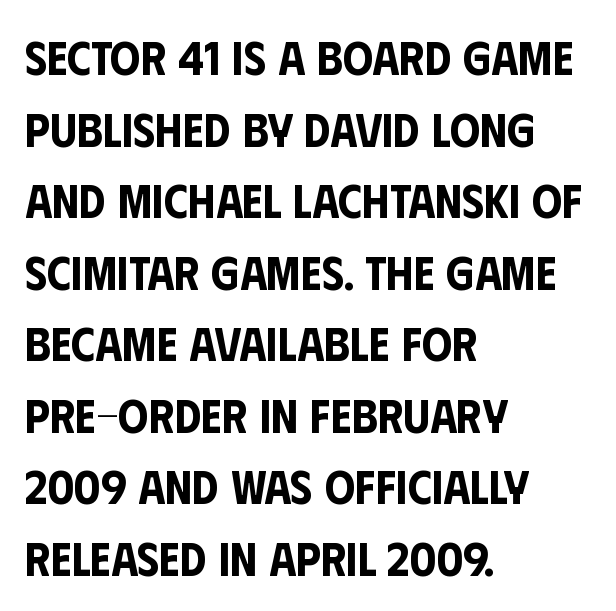
Q: Is the text italic (slanted)? A: No, it is upright.
Q: Is the typeface a serif or a sans-serif typeface? A: Sans-serif.
Q: Is the text underlined? A: No.
Q: How is the paragraph aligned? A: Left-aligned.
Q: Is the spacing between letters normal or unusually wide? A: Normal.
Q: Is the spacing between lines tight, normal or loose? A: Normal.
Q: Width (condensed, normal, or wide)? A: Condensed.
Q: Stroke contrast? A: Low.
Q: x-height? A: Large.
Q: Monospaced? A: No.
